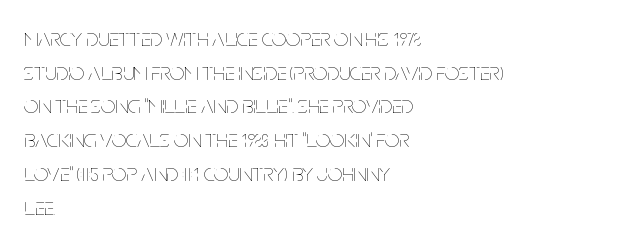
{"italic": "no", "bold": "no", "underline": "no", "align": "left", "line_spacing": "normal", "line_spacing_ratio": 1.35, "letter_spacing": "normal", "letter_spacing_em": 0.0, "glyph_px": 25}
